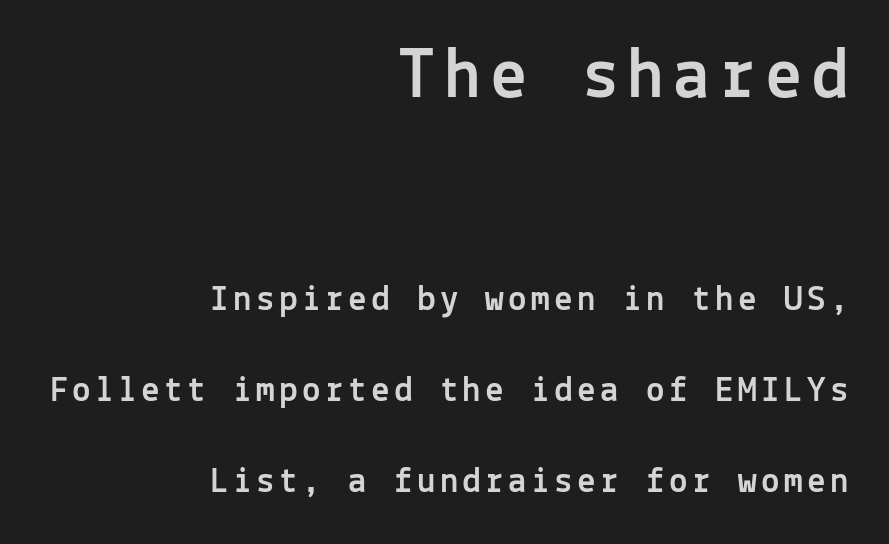
Q: Is the text italic (slanted)? A: No, it is upright.
Q: Is the typeface a serif or a sans-serif typeface? A: Sans-serif.
Q: Is the text underlined? A: No.
Q: How is the paragraph aligned? A: Right-aligned.
Q: Is the spacing between lines tight, normal or loose? A: Loose.
Q: Which block of text is set in a larger size, the first (top) or the second (bottom)? A: The first (top) one.
Q: Width (condensed, normal, or wide)? A: Normal.
Q: x-height? A: Medium.
Q: Monospaced? A: Yes.
